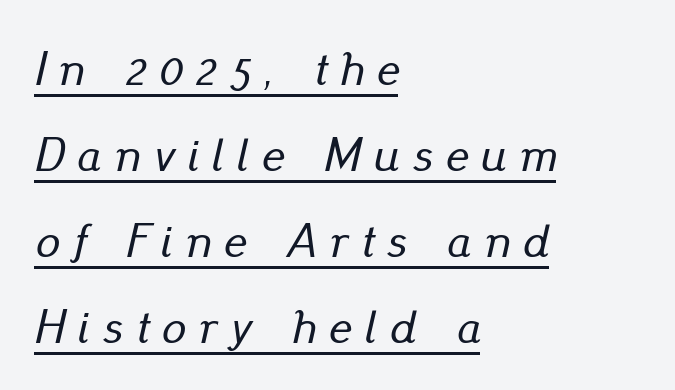
Q: Is the text italic (slanted)? A: Yes, it leans right by about 13 degrees.
Q: Is the text underlined? A: Yes.
Q: How is the paragraph aligned? A: Left-aligned.
Q: Is the spacing between letters normal or unusually wide? A: Unusually wide.
Q: Width (condensed, normal, or wide)? A: Normal.
Q: Stroke contrast? A: Low.
Q: x-height? A: Small.
Q: Monospaced? A: No.
